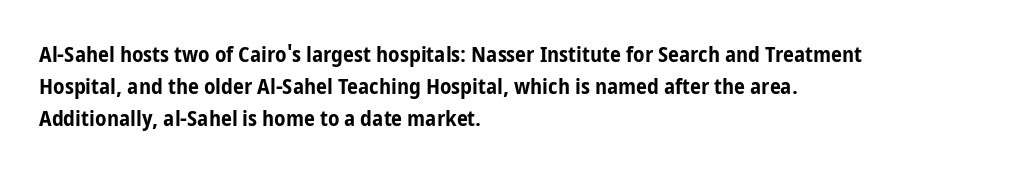
Students, observe: this is what conventionally led text looks like. Ascenders rise straight up at ninety degrees. Pretty heavy lettering here — definitely bold. The words here are not underlined.
